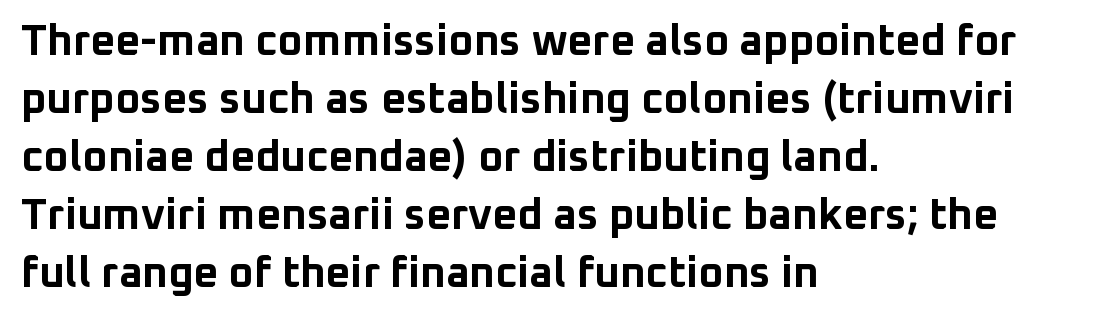
{"serif": "no", "italic": "no", "bold": "yes", "weight": "bold", "width": "normal", "stroke_contrast": "low", "x_height": "medium", "monospaced": "no", "underline": "no", "align": "left", "line_spacing": "normal", "line_spacing_ratio": 1.35, "letter_spacing": "normal", "letter_spacing_em": 0.0, "glyph_px": 43}
